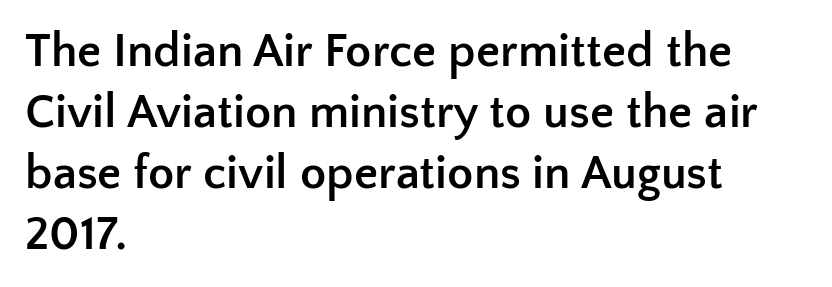
The image shows 48 px semibold sans-serif type, upright; set left-aligned, normal line spacing (1.27x), normal letter spacing, not underlined; low stroke contrast and a medium x-height.
